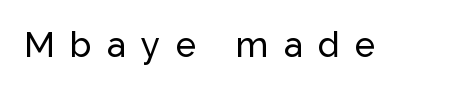
The image shows 35 px sans-serif type, upright; set unusually wide letter spacing (+0.44 em), not underlined; low stroke contrast and a medium x-height.
